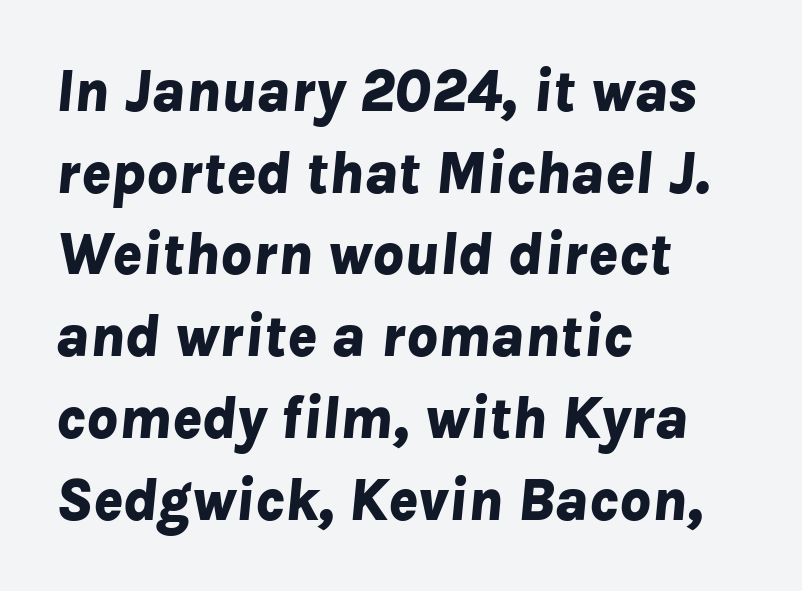
Q: Is the text bold? A: Yes.
Q: Is the text italic (slanted)? A: Yes, it leans right by about 8 degrees.
Q: Is the text underlined? A: No.
Q: How is the paragraph aligned? A: Left-aligned.
Q: Is the spacing between letters normal or unusually wide? A: Normal.
Q: Is the spacing between lines tight, normal or loose? A: Normal.
Q: Width (condensed, normal, or wide)? A: Normal.
Q: Stroke contrast? A: Low.
Q: x-height? A: Medium.
Q: Monospaced? A: No.
